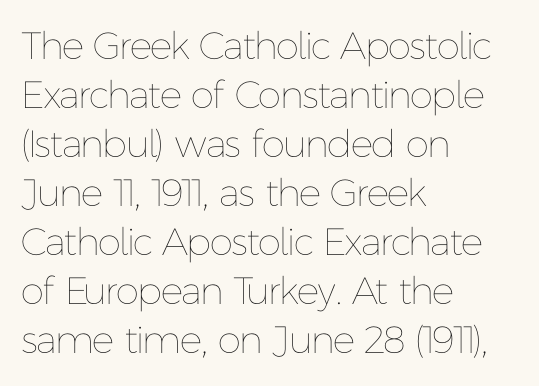
Q: Is the text bold? A: No.
Q: Is the text italic (slanted)? A: No, it is upright.
Q: Is the text underlined? A: No.
Q: How is the paragraph aligned? A: Left-aligned.
Q: Is the spacing between letters normal or unusually wide? A: Normal.
Q: Is the spacing between lines tight, normal or loose? A: Normal.
Q: Width (condensed, normal, or wide)? A: Normal.
Q: Stroke contrast? A: Low.
Q: x-height? A: Medium.
Q: Monospaced? A: No.
